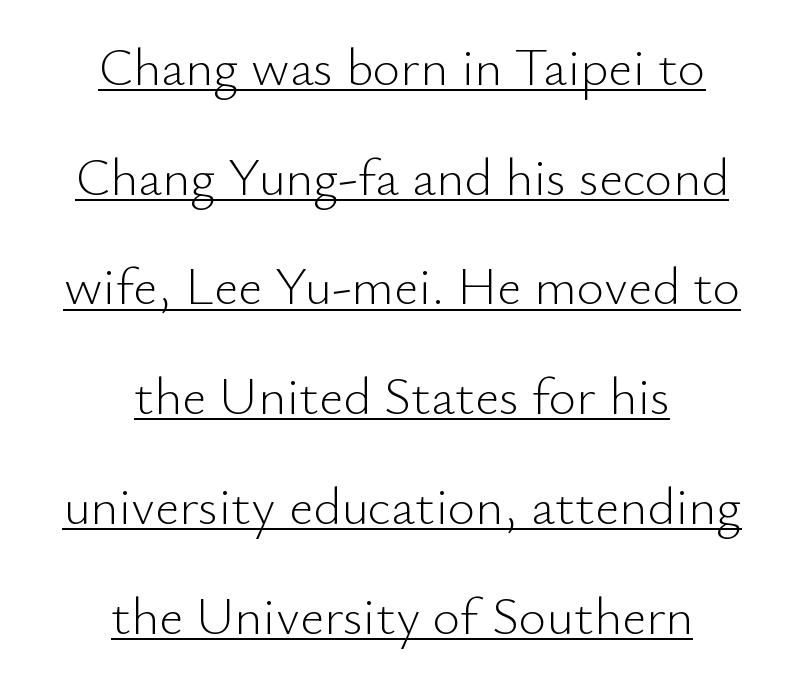
Q: Is the text bold? A: No.
Q: Is the text italic (slanted)? A: No, it is upright.
Q: Is the typeface a serif or a sans-serif typeface? A: Sans-serif.
Q: Is the text underlined? A: Yes.
Q: How is the paragraph aligned? A: Centered.
Q: Is the spacing between letters normal or unusually wide? A: Normal.
Q: Is the spacing between lines tight, normal or loose? A: Loose.
Q: Width (condensed, normal, or wide)? A: Normal.
Q: Stroke contrast? A: Low.
Q: x-height? A: Small.
Q: Monospaced? A: No.
